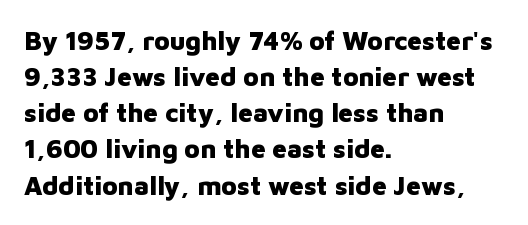
Clear beneath every line of the passage. The typography opts for an upright posture over an oblique one. Evenly set lines give the paragraph a standard silhouette. Standard letterfit; no display-style spreading of the glyphs. The compositor pushed each line to the left boundary.
